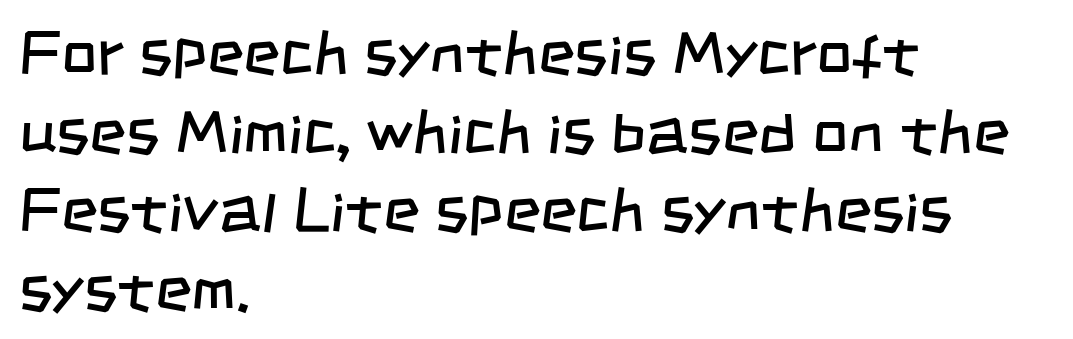
The image shows 63 px regular-weight, condensed sans-serif type; set left-aligned, normal line spacing (1.25x), normal letter spacing, not underlined; low stroke contrast and a large x-height.
